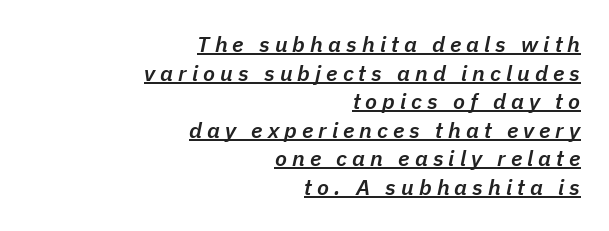
{"italic": "yes", "lean": "right", "slant_degrees": 11, "bold": "semi", "underline": "yes", "align": "right", "line_spacing": "normal", "line_spacing_ratio": 1.3, "letter_spacing": "wide", "letter_spacing_em": 0.23, "glyph_px": 22}
